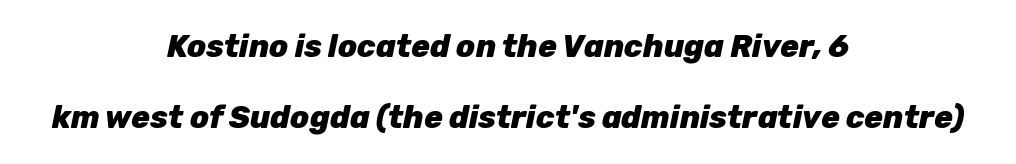
The image shows 31 px heavy type, italic (leaning right); set centered, loose line spacing (2.29x), normal letter spacing, not underlined; low stroke contrast and a medium x-height.
